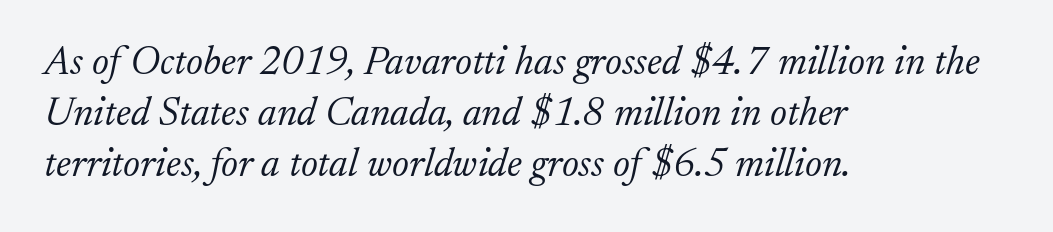
The image shows 40 px light serif type, italic (leaning right); set left-aligned, normal line spacing (1.28x), normal letter spacing, not underlined; low stroke contrast and a small x-height.
